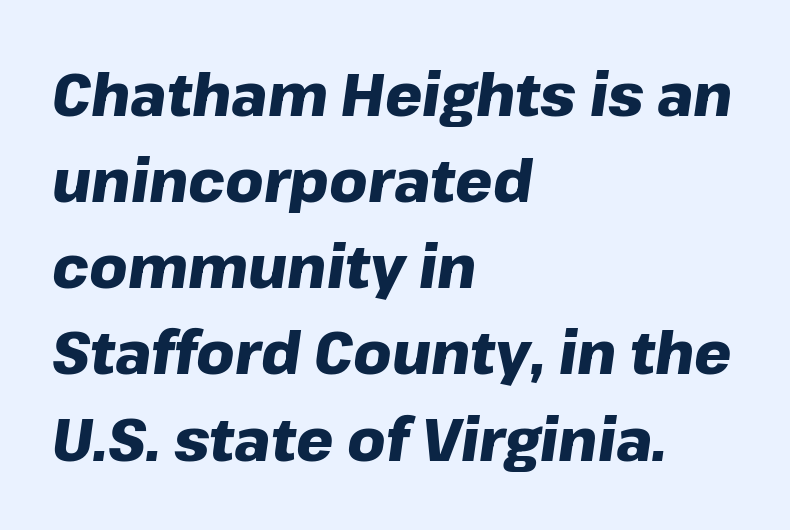
The letters are slanted; this is an italic face. Unmarked baselines from the first word to the last. Notice how thick the strokes are: this is what a full bold looks like. Horizontal alignment here is leftward, the default for most running prose.
